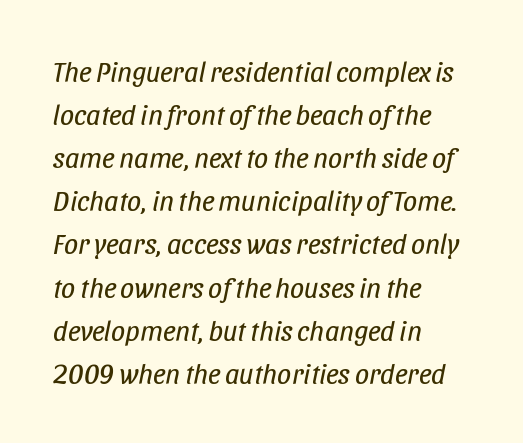
The image shows 28 px regular-weight, condensed type, italic (leaning right); set left-aligned, normal line spacing (1.54x), normal letter spacing, not underlined; low stroke contrast and a large x-height.
